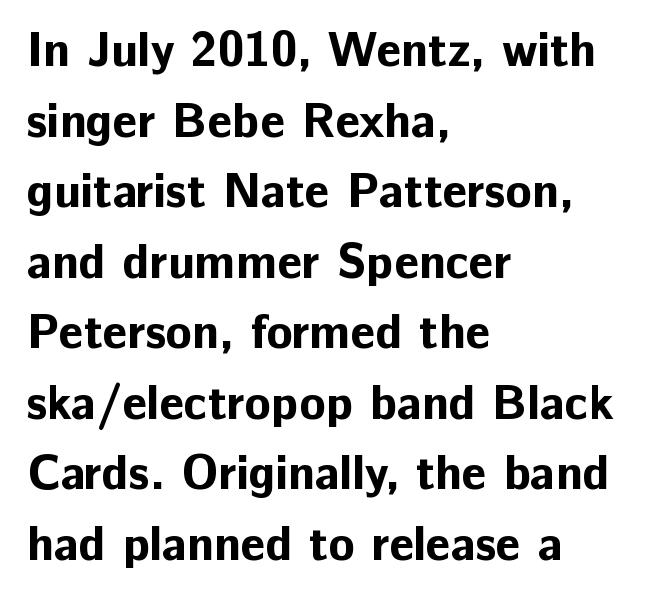
The leading is moderate, giving the passage an even texture. Observe the ordinary spacing: letters are neighbours, not strangers. You can tell from the bare stems that sans-serif type was used. The face used here is proportionally spaced, like ordinary book or web type. Every row of glyphs begins at an identical x-position on the left. Every stem runs plumb, perpendicular to the baseline.
